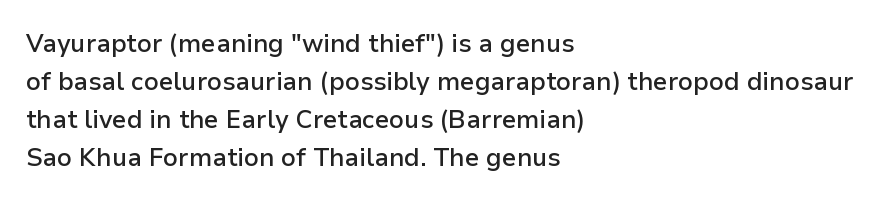
The image shows 25 px text type, upright; set left-aligned, normal line spacing (1.52x), normal letter spacing, not underlined.
